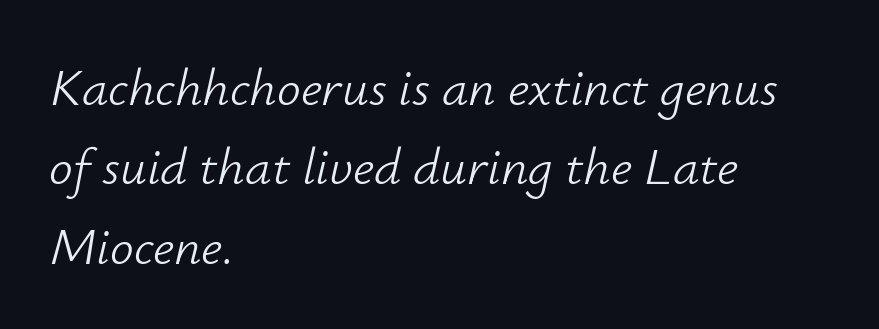
The image shows 53 px light type, italic (leaning right); set left-aligned, normal line spacing (1.5x), normal letter spacing, not underlined; low stroke contrast and a small x-height.
